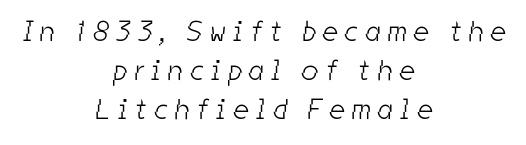
{"serif": "no", "bold": "no", "weight": "light", "width": "condensed", "stroke_contrast": "low", "x_height": "medium", "monospaced": "no", "underline": "no", "align": "center", "line_spacing": "normal", "line_spacing_ratio": 1.34, "letter_spacing": "wide", "letter_spacing_em": 0.26, "glyph_px": 29}
